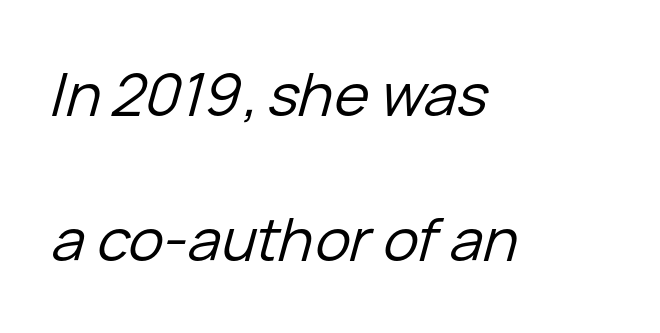
Q: Is the text bold? A: No.
Q: Is the text italic (slanted)? A: Yes, it leans right by about 15 degrees.
Q: Is the text underlined? A: No.
Q: How is the paragraph aligned? A: Left-aligned.
Q: Is the spacing between letters normal or unusually wide? A: Normal.
Q: Is the spacing between lines tight, normal or loose? A: Loose.
Q: Width (condensed, normal, or wide)? A: Normal.
Q: Stroke contrast? A: Low.
Q: x-height? A: Medium.
Q: Monospaced? A: No.
